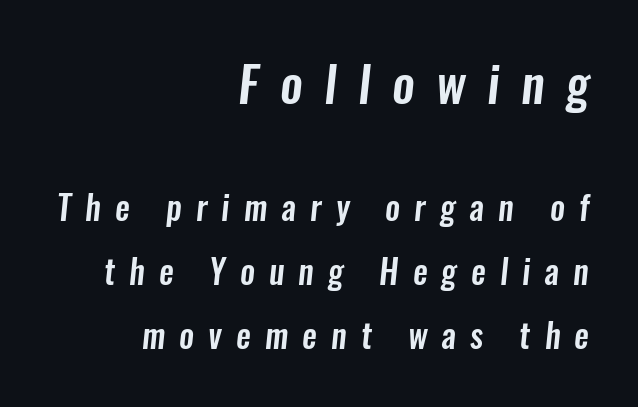
{"serif": "no", "width": "condensed", "stroke_contrast": "low", "x_height": "medium", "monospaced": "no", "underline": "no", "align": "right", "line_spacing": "loose", "line_spacing_ratio": 1.93, "letter_spacing": "wide", "letter_spacing_em": 0.43, "larger_block": "first", "size_ratio": 1.52, "glyph_px": 50}
